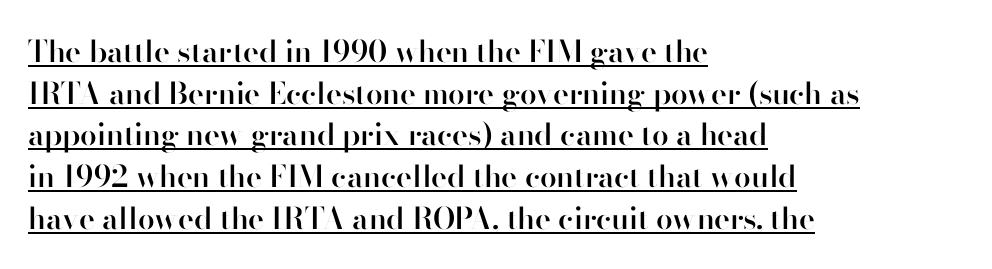
Q: Is the text bold? A: Semi-bold.
Q: Is the text italic (slanted)? A: No, it is upright.
Q: Is the typeface a serif or a sans-serif typeface? A: Sans-serif.
Q: Is the text underlined? A: Yes.
Q: How is the paragraph aligned? A: Left-aligned.
Q: Is the spacing between letters normal or unusually wide? A: Normal.
Q: Is the spacing between lines tight, normal or loose? A: Normal.
Q: Width (condensed, normal, or wide)? A: Normal.
Q: Stroke contrast? A: High.
Q: x-height? A: Small.
Q: Monospaced? A: No.
